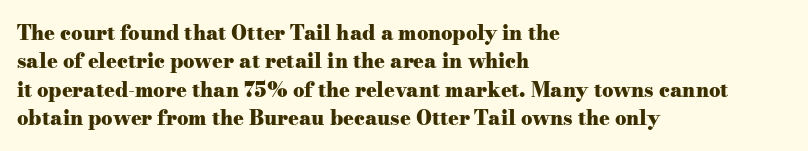
The image shows 20 px bold type, upright; set left-aligned, normal line spacing (1.42x), normal letter spacing, not underlined.
